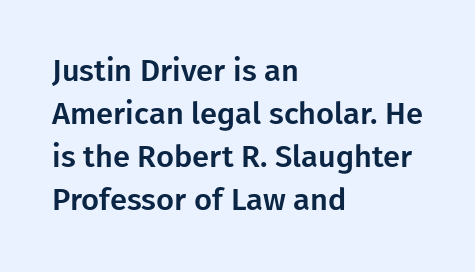
Is this a fixed-width face? No — the glyphs have proportional, varying widths. If you drew a line through each stem, it would be perfectly vertical. In terms of letterspacing, this is plain default setting. These lines are set flush left with a ragged right edge. Descender tails drop into unmarked territory.
